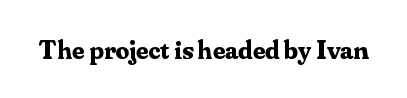
{"italic": "no", "bold": "yes", "underline": "no", "letter_spacing": "normal", "letter_spacing_em": 0.0, "glyph_px": 27}
